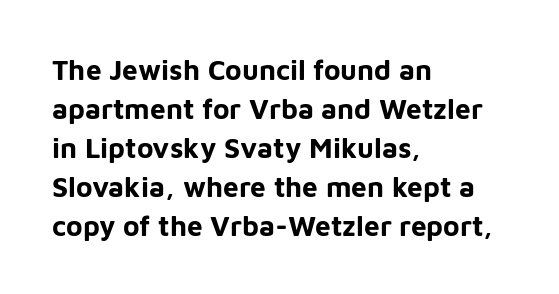
{"serif": "no", "italic": "no", "bold": "yes", "weight": "bold", "width": "normal", "stroke_contrast": "low", "x_height": "medium", "monospaced": "no", "underline": "no", "align": "left", "line_spacing": "normal", "line_spacing_ratio": 1.39, "letter_spacing": "normal", "letter_spacing_em": 0.0, "glyph_px": 28}
